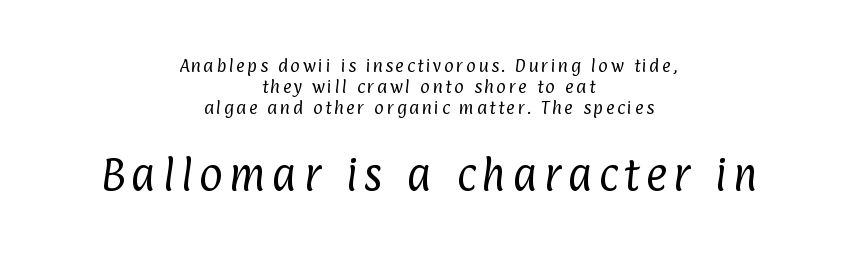
{"serif": "no", "bold": "no", "weight": "regular", "width": "condensed", "stroke_contrast": "low", "x_height": "medium", "monospaced": "no", "underline": "no", "align": "center", "line_spacing": "normal", "line_spacing_ratio": 1.41, "larger_block": "second", "size_ratio": 2.47, "glyph_px": 37}
